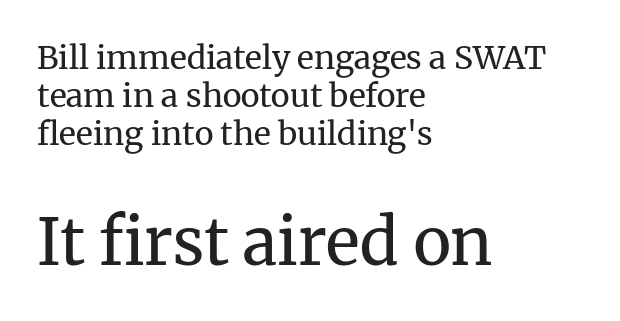
Q: Is the text bold? A: No.
Q: Is the text italic (slanted)? A: No, it is upright.
Q: Is the typeface a serif or a sans-serif typeface? A: Serif.
Q: Is the text underlined? A: No.
Q: How is the paragraph aligned? A: Left-aligned.
Q: Is the spacing between letters normal or unusually wide? A: Normal.
Q: Which block of text is set in a larger size, the first (top) or the second (bottom)? A: The second (bottom) one.
Q: Width (condensed, normal, or wide)? A: Normal.
Q: Stroke contrast? A: Medium.
Q: x-height? A: Medium.
Q: Monospaced? A: No.
